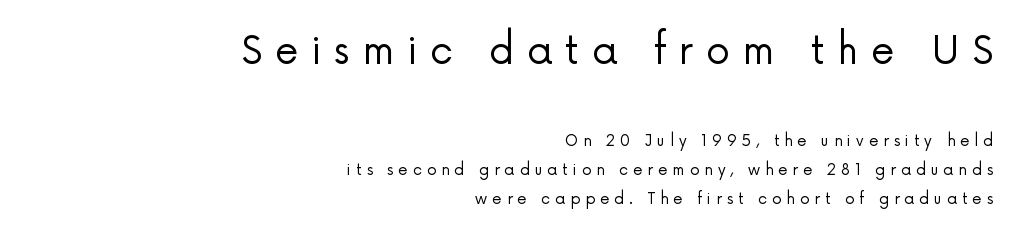
The letters advance in unequal steps, a hallmark of proportional type. Honestly, there is no underline to notice here at all. You can tell it's not italic because the verticals are truly vertical. Heft: none added — not bold. Line ends are locked; line starts wander.
